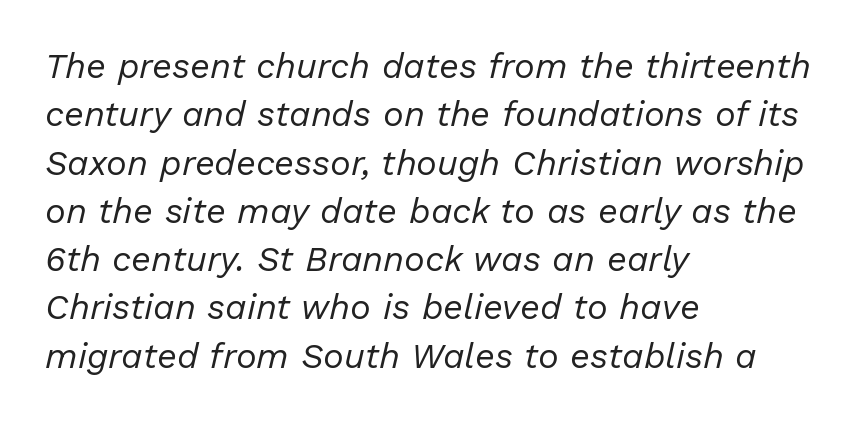
The image shows 35 px regular-weight type, italic (leaning right); set left-aligned, normal line spacing (1.38x), normal letter spacing, not underlined; low stroke contrast and a medium x-height.
